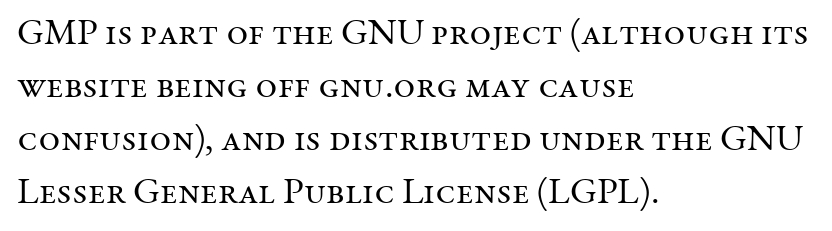
Q: Is the text bold? A: No.
Q: Is the text italic (slanted)? A: No, it is upright.
Q: Is the typeface a serif or a sans-serif typeface? A: Serif.
Q: Is the text underlined? A: No.
Q: How is the paragraph aligned? A: Left-aligned.
Q: Is the spacing between letters normal or unusually wide? A: Normal.
Q: Is the spacing between lines tight, normal or loose? A: Normal.
Q: Width (condensed, normal, or wide)? A: Normal.
Q: Stroke contrast? A: Medium.
Q: x-height? A: Medium.
Q: Monospaced? A: No.
